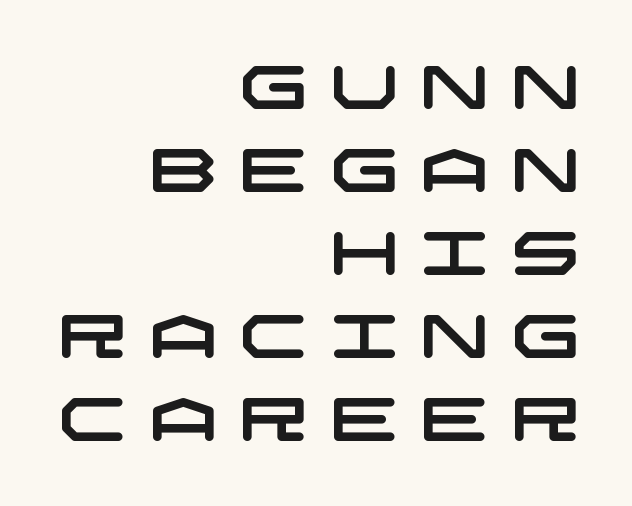
Q: Is the typeface a serif or a sans-serif typeface? A: Sans-serif.
Q: Is the text underlined? A: No.
Q: How is the paragraph aligned? A: Right-aligned.
Q: Is the spacing between letters normal or unusually wide? A: Unusually wide.
Q: Is the spacing between lines tight, normal or loose? A: Normal.
Q: Width (condensed, normal, or wide)? A: Wide.
Q: Stroke contrast? A: Low.
Q: x-height? A: Large.
